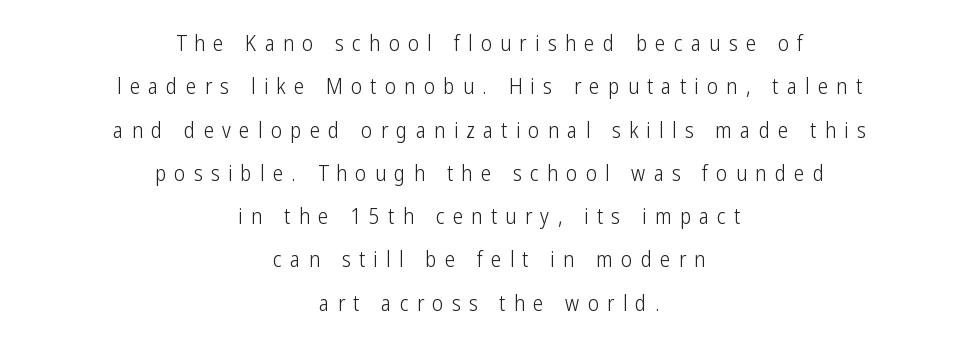
A centered setting, common on invitations and titles, is used for this passage. Characters remain perfectly vertical along every line. Students, observe: this is what heavily led, spacious text looks like. Letters have the restrained weight of plain body copy at most.
